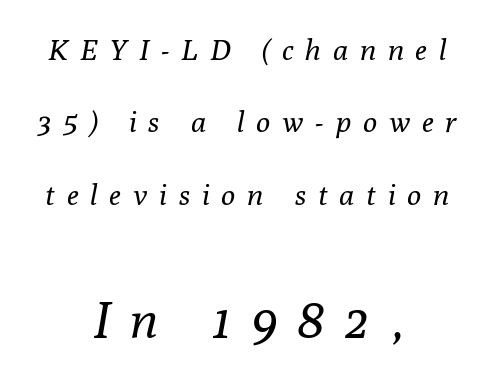
The image shows 50 px regular-weight serif type, italic (leaning right); set centered, loose line spacing (2.5x), unusually wide letter spacing (+0.42 em), not underlined; the second (bottom) block is 1.72x larger; low stroke contrast and a medium x-height.
